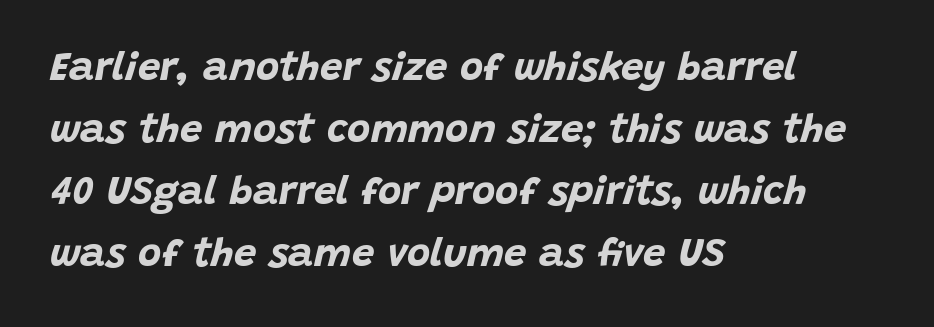
{"italic": "yes", "lean": "right", "slant_degrees": 15, "bold": "yes", "weight": "bold", "width": "normal", "stroke_contrast": "low", "x_height": "large", "monospaced": "no", "underline": "no", "align": "left", "line_spacing": "normal", "line_spacing_ratio": 1.55, "letter_spacing": "normal", "letter_spacing_em": 0.0, "glyph_px": 40}
